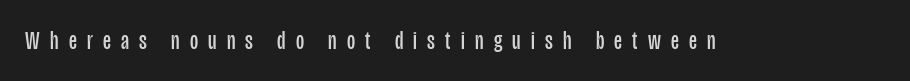
The typeface has the unassuming heft of standard copy or less. Glance below the letters and you will spot only blank space. Look at the tracking — it's clearly loosened, letters drifting apart. Posture: upright roman.
